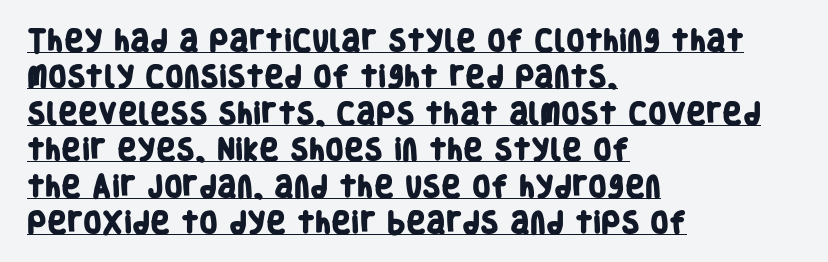
Between one letter and the next there's only the usual sliver of space. What's the leading like? Ordinary, nothing unusual. Line starts are locked; line ends wander. These lines carry a lot of weight — the face is fully bold. A typographer would call this underscored text.
